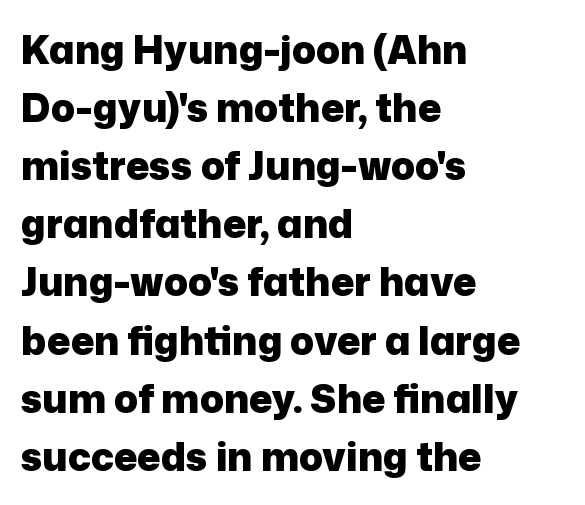
{"serif": "no", "italic": "no", "bold": "yes", "weight": "heavy", "width": "normal", "stroke_contrast": "low", "x_height": "medium", "monospaced": "no", "underline": "no", "align": "left", "line_spacing": "normal", "line_spacing_ratio": 1.49, "letter_spacing": "normal", "letter_spacing_em": 0.0, "glyph_px": 39}
